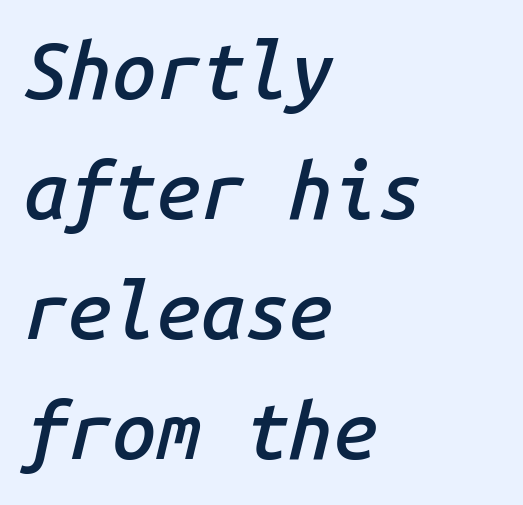
Notice how the stems are inclined rather than vertical — that's the hallmark of italics. The space directly below the letters is spotless. Semibold letterforms, between regular and bold. A typesetter would call this leading conventional body-copy spacing.
